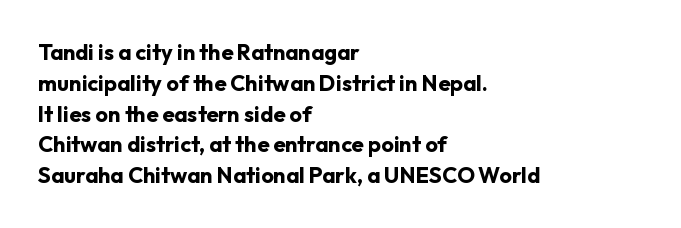
Q: Is the text bold? A: Yes.
Q: Is the text italic (slanted)? A: No, it is upright.
Q: Is the text underlined? A: No.
Q: How is the paragraph aligned? A: Left-aligned.
Q: Is the spacing between letters normal or unusually wide? A: Normal.
Q: Is the spacing between lines tight, normal or loose? A: Normal.
